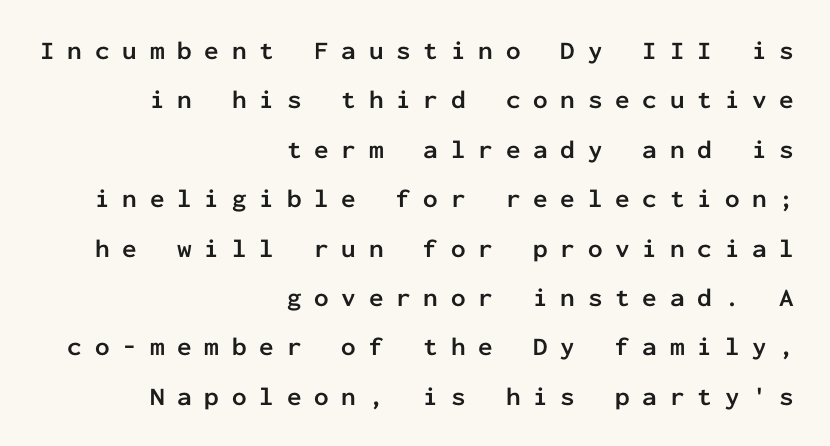
{"italic": "no", "bold": "yes", "underline": "no", "align": "right", "line_spacing": "loose", "line_spacing_ratio": 1.9, "letter_spacing": "wide", "letter_spacing_em": 0.49, "glyph_px": 26}
